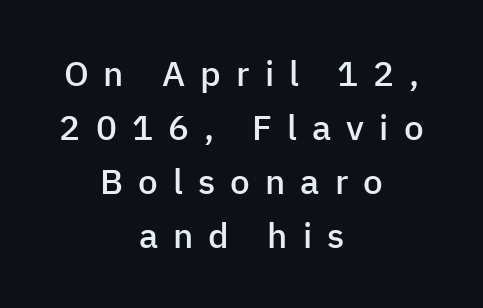
The image shows 35 px semibold sans-serif type, upright; set centered, normal line spacing (1.54x), unusually wide letter spacing (+0.43 em), not underlined; low stroke contrast and a medium x-height.
